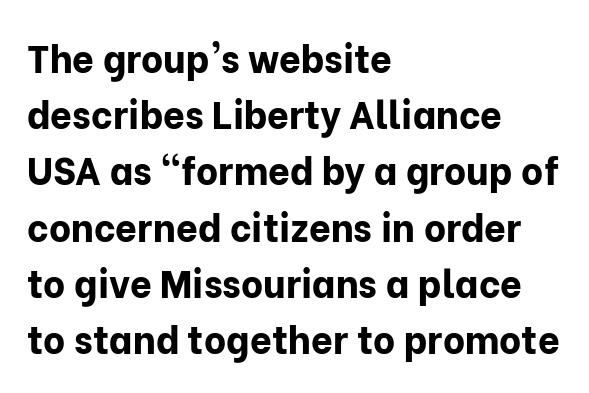
Q: Is the text bold? A: Yes.
Q: Is the text italic (slanted)? A: No, it is upright.
Q: Is the typeface a serif or a sans-serif typeface? A: Sans-serif.
Q: Is the text underlined? A: No.
Q: How is the paragraph aligned? A: Left-aligned.
Q: Is the spacing between letters normal or unusually wide? A: Normal.
Q: Is the spacing between lines tight, normal or loose? A: Normal.
Q: Width (condensed, normal, or wide)? A: Normal.
Q: Stroke contrast? A: Low.
Q: x-height? A: Medium.
Q: Monospaced? A: No.
